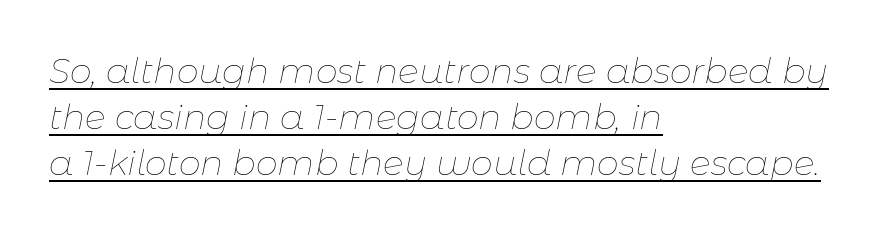
{"italic": "yes", "lean": "right", "slant_degrees": 11, "bold": "no", "weight": "thin", "width": "normal", "stroke_contrast": "low", "x_height": "medium", "monospaced": "no", "underline": "yes", "align": "left", "line_spacing": "normal", "line_spacing_ratio": 1.32, "letter_spacing": "normal", "letter_spacing_em": 0.0, "glyph_px": 35}
